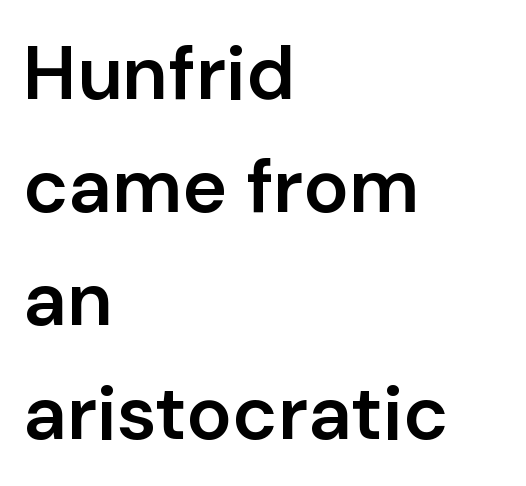
{"serif": "no", "italic": "no", "bold": "semi", "weight": "semibold", "width": "normal", "stroke_contrast": "low", "x_height": "medium", "monospaced": "no", "underline": "no", "align": "left", "line_spacing": "normal", "line_spacing_ratio": 1.49, "letter_spacing": "normal", "letter_spacing_em": 0.0, "glyph_px": 76}
